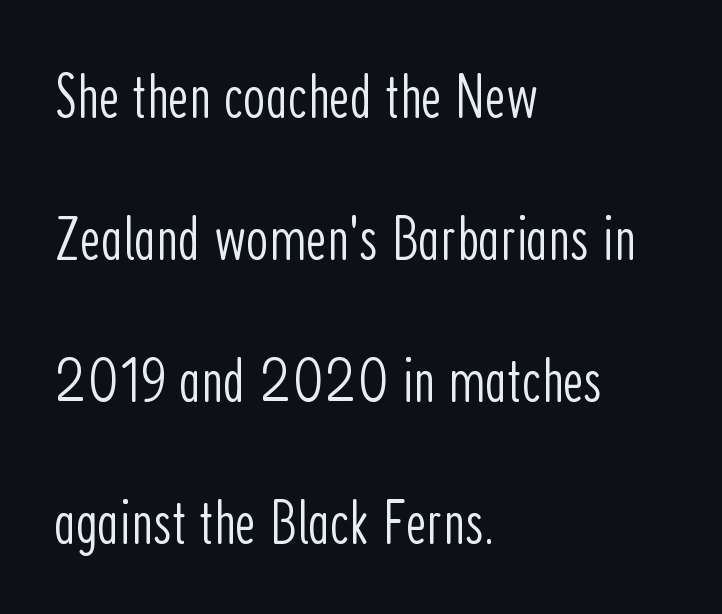
The image shows 64 px light, condensed sans-serif type, upright; set left-aligned, loose line spacing (2.22x), normal letter spacing, not underlined; low stroke contrast and a medium x-height.
